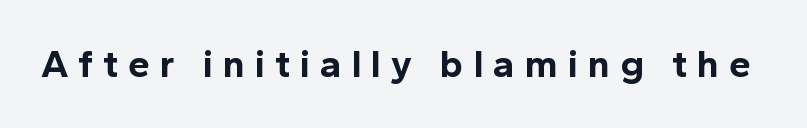
{"serif": "no", "italic": "no", "bold": "yes", "weight": "bold", "width": "normal", "x_height": "medium", "monospaced": "no", "underline": "no", "letter_spacing": "wide", "letter_spacing_em": 0.25, "glyph_px": 39}
